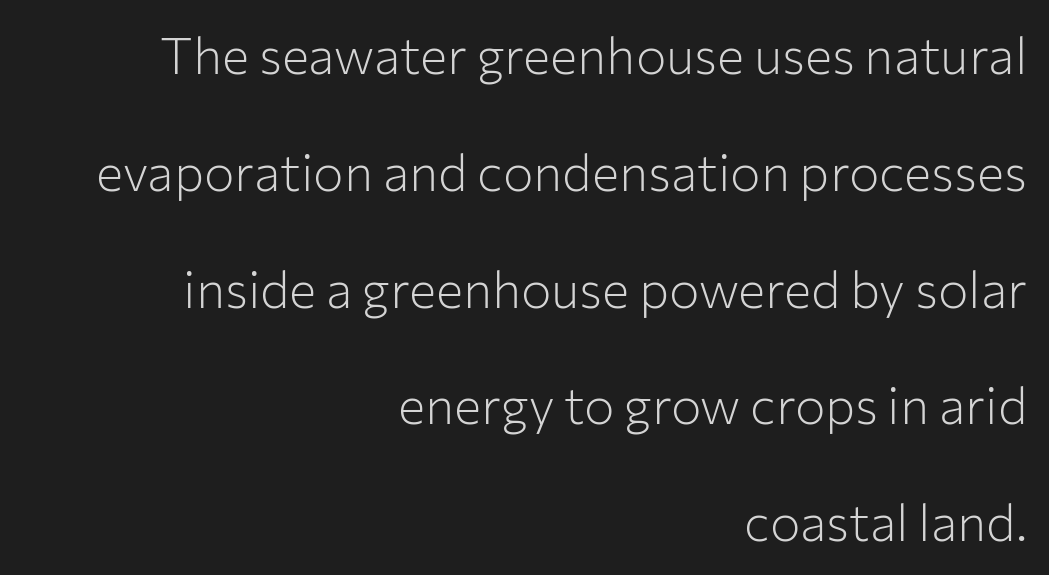
The string is rendered with underlining switched off. This rendering uses right alignment, leaving the left contour irregular. I'd call this a sans setting — the letters go barefoot. Is there much room between lines? Yes — plenty of vertical air separates them. Compared with a typical body face, this is equally light or lighter still.
